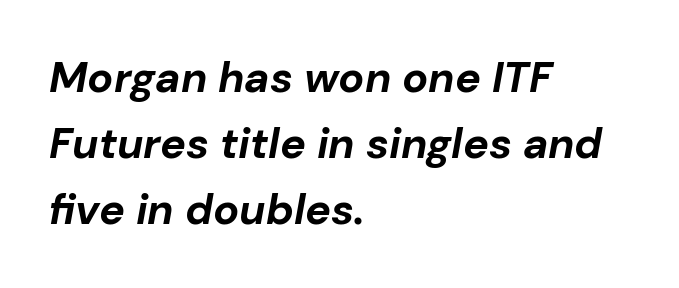
Type without underlining. In terms of posture, this sample is oblique. What stands out about the letter spacing? Nothing — it is the standard amount. The font is running at its bold setting. Do the characters align in a grid? No, the font is proportional.
